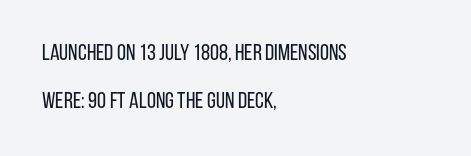
Q: Is the text bold? A: No.
Q: Is the text italic (slanted)? A: No, it is upright.
Q: Is the text underlined? A: No.
Q: How is the paragraph aligned? A: Left-aligned.
Q: Is the spacing between letters normal or unusually wide? A: Normal.
Q: Is the spacing between lines tight, normal or loose? A: Loose.
